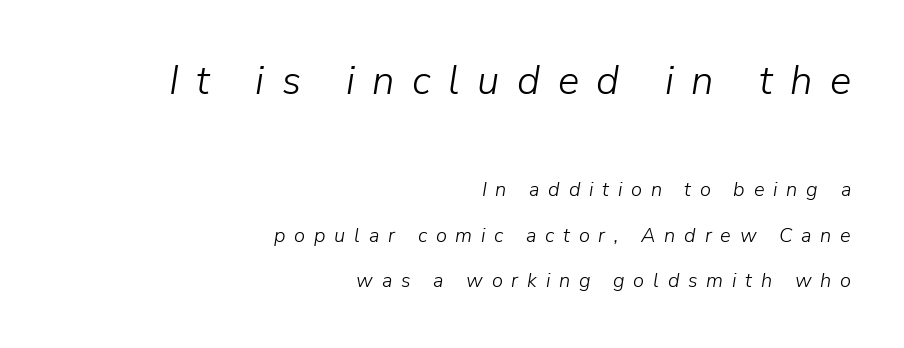
{"italic": "yes", "lean": "right", "slant_degrees": 9, "bold": "no", "weight": "light", "width": "normal", "stroke_contrast": "low", "x_height": "medium", "monospaced": "no", "underline": "no", "align": "right", "line_spacing": "loose", "line_spacing_ratio": 2.26, "letter_spacing": "wide", "letter_spacing_em": 0.44, "larger_block": "first", "size_ratio": 2.0, "glyph_px": 40}
